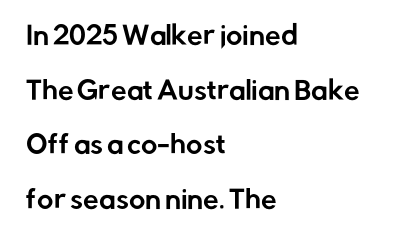
Italic? Not at all — the glyphs are vertical. A great deal of white space separates one row of letters from the next. Leftover space on each line is placed entirely after the last word. Glance below the letters and you will spot only blank space. The letterforms sit shoulder to shoulder at normal distance.
